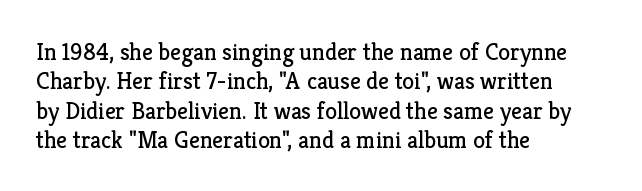
{"italic": "no", "bold": "no", "underline": "no", "align": "left", "line_spacing_ratio": 1.22, "letter_spacing": "normal", "letter_spacing_em": 0.0, "glyph_px": 24}
